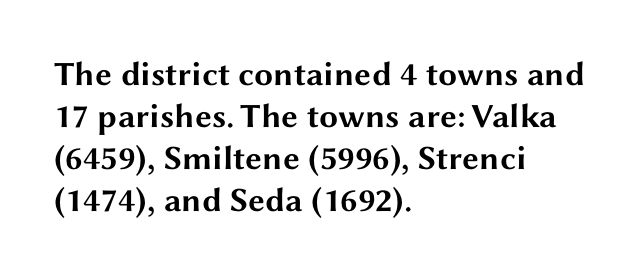
Q: Is the text bold? A: Yes.
Q: Is the text italic (slanted)? A: No, it is upright.
Q: Is the typeface a serif or a sans-serif typeface? A: Sans-serif.
Q: Is the text underlined? A: No.
Q: How is the paragraph aligned? A: Left-aligned.
Q: Is the spacing between letters normal or unusually wide? A: Normal.
Q: Width (condensed, normal, or wide)? A: Wide.
Q: Stroke contrast? A: Medium.
Q: x-height? A: Medium.
Q: Monospaced? A: No.
